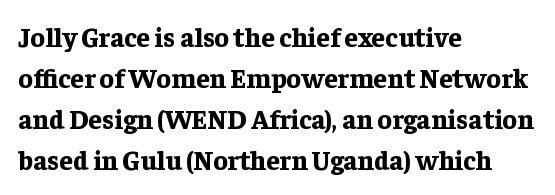
Q: Is the text bold? A: Yes.
Q: Is the text italic (slanted)? A: No, it is upright.
Q: Is the text underlined? A: No.
Q: How is the paragraph aligned? A: Left-aligned.
Q: Is the spacing between letters normal or unusually wide? A: Normal.
Q: Is the spacing between lines tight, normal or loose? A: Normal.
